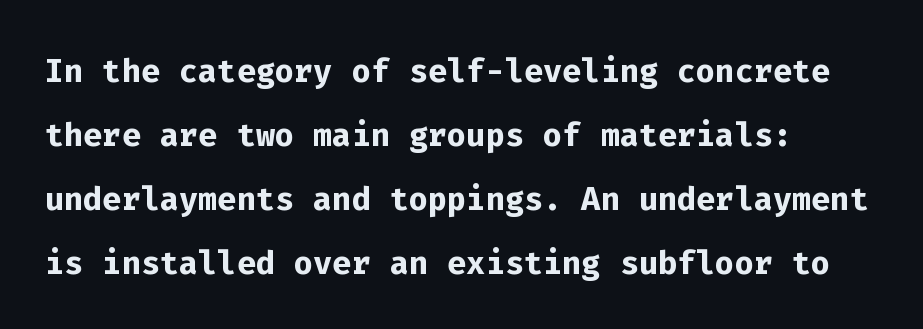
A typesetter would call this leading conventional body-copy spacing. Each line starts at the same left margin while the right side varies. The space beneath each line is pristine and unruled. The font family rendered here belongs to the sans-serif group.
